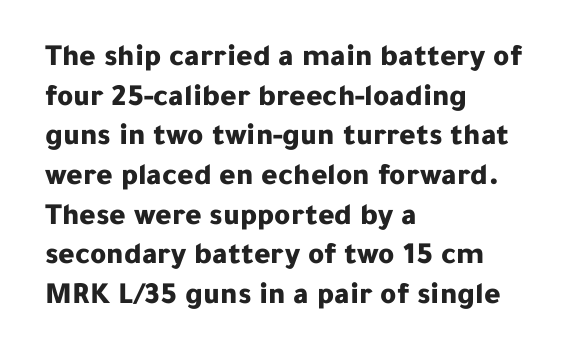
Q: Is the text bold? A: Yes.
Q: Is the text italic (slanted)? A: No, it is upright.
Q: Is the typeface a serif or a sans-serif typeface? A: Sans-serif.
Q: Is the text underlined? A: No.
Q: How is the paragraph aligned? A: Left-aligned.
Q: Is the spacing between letters normal or unusually wide? A: Normal.
Q: Is the spacing between lines tight, normal or loose? A: Normal.
Q: Width (condensed, normal, or wide)? A: Normal.
Q: Stroke contrast? A: Low.
Q: x-height? A: Medium.
Q: Monospaced? A: No.
